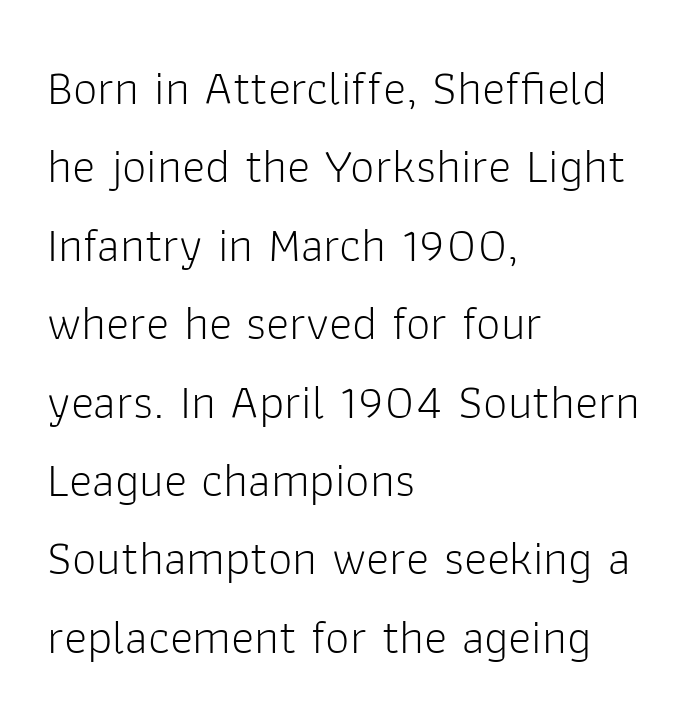
{"serif": "no", "italic": "no", "bold": "no", "weight": "light", "width": "normal", "stroke_contrast": "low", "x_height": "medium", "monospaced": "no", "underline": "no", "align": "left", "line_spacing": "normal", "line_spacing_ratio": 1.6, "letter_spacing": "normal", "letter_spacing_em": 0.0, "glyph_px": 49}
